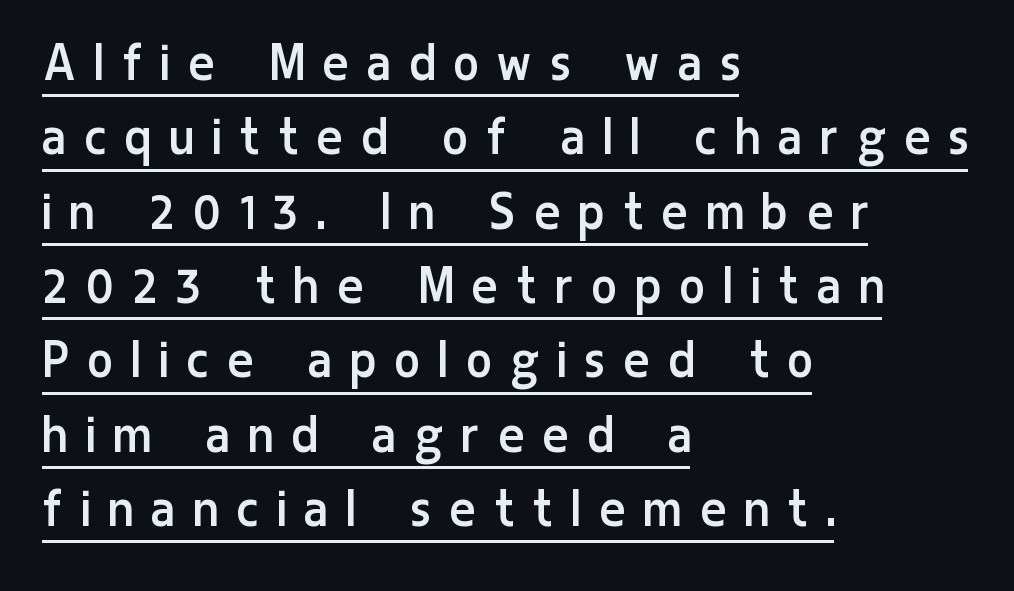
The image shows 59 px regular-weight, condensed sans-serif type, upright; set left-aligned, normal line spacing (1.26x), unusually wide letter spacing (+0.34 em), underlined; low stroke contrast and a medium x-height.
